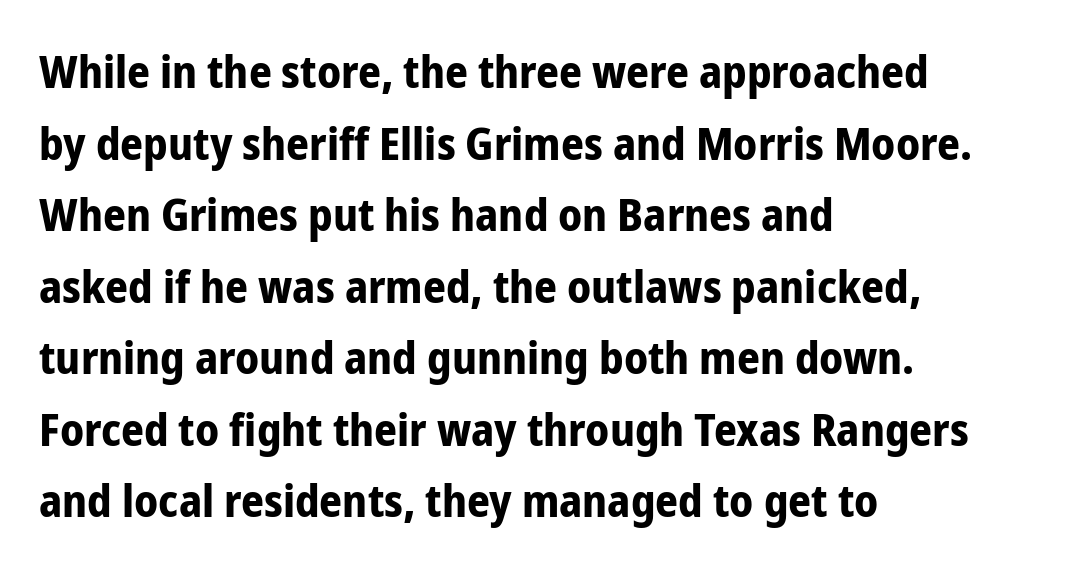
The image shows 45 px bold, condensed sans-serif type, upright; set left-aligned, normal line spacing (1.59x), normal letter spacing, not underlined; low stroke contrast and a medium x-height.
